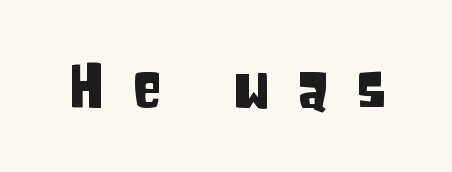
{"serif": "no", "italic": "no", "width": "condensed", "stroke_contrast": "low", "x_height": "large", "monospaced": "no", "underline": "no", "letter_spacing": "wide", "letter_spacing_em": 0.42, "glyph_px": 62}
